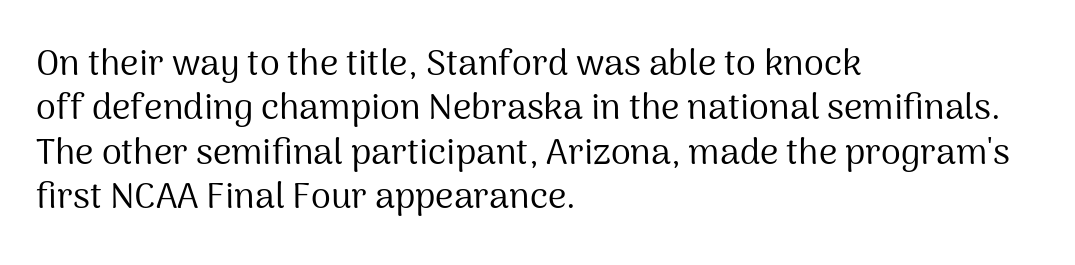
The image shows 36 px regular-weight sans-serif type, upright; set left-aligned, line spacing 1.23x, normal letter spacing, not underlined; medium stroke contrast and a medium x-height.
